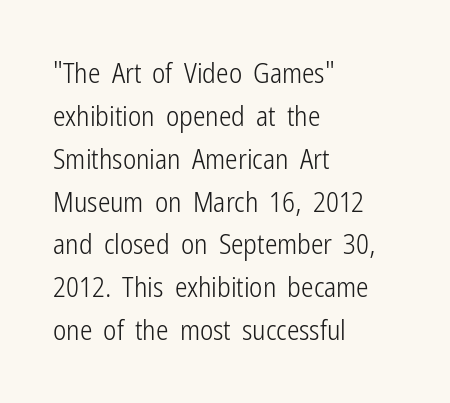
{"serif": "no", "italic": "no", "bold": "no", "weight": "light", "width": "condensed", "stroke_contrast": "low", "x_height": "medium", "monospaced": "no", "underline": "no", "align": "left", "line_spacing": "normal", "line_spacing_ratio": 1.53, "letter_spacing": "normal", "letter_spacing_em": 0.0, "glyph_px": 28}
